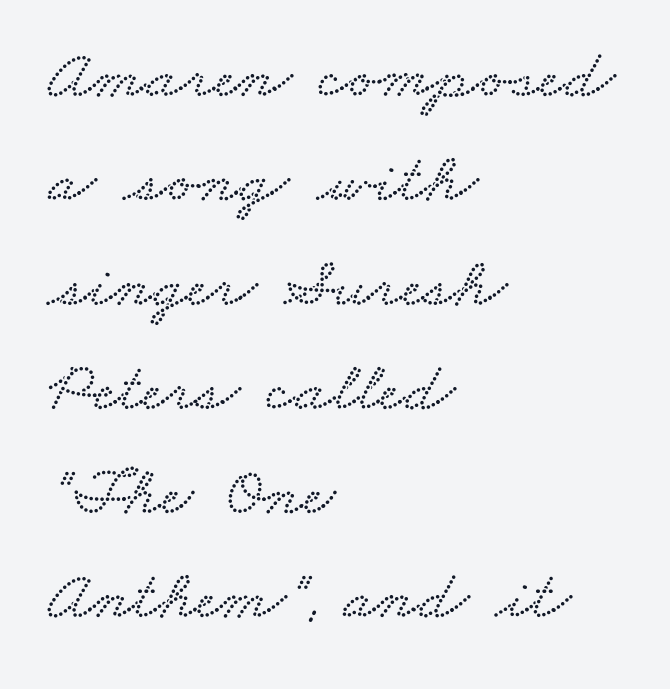
The image shows 70 px wide type; set left-aligned, normal line spacing (1.49x), normal letter spacing, not underlined; low stroke contrast and a small x-height.
